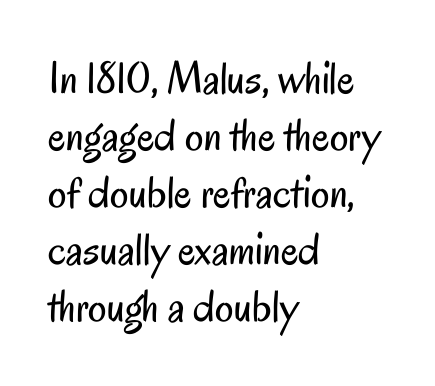
Q: Is the text bold? A: No.
Q: Is the text italic (slanted)? A: No, it is upright.
Q: Is the typeface a serif or a sans-serif typeface? A: Sans-serif.
Q: Is the text underlined? A: No.
Q: How is the paragraph aligned? A: Left-aligned.
Q: Is the spacing between letters normal or unusually wide? A: Normal.
Q: Width (condensed, normal, or wide)? A: Condensed.
Q: Stroke contrast? A: Low.
Q: x-height? A: Small.
Q: Monospaced? A: No.
